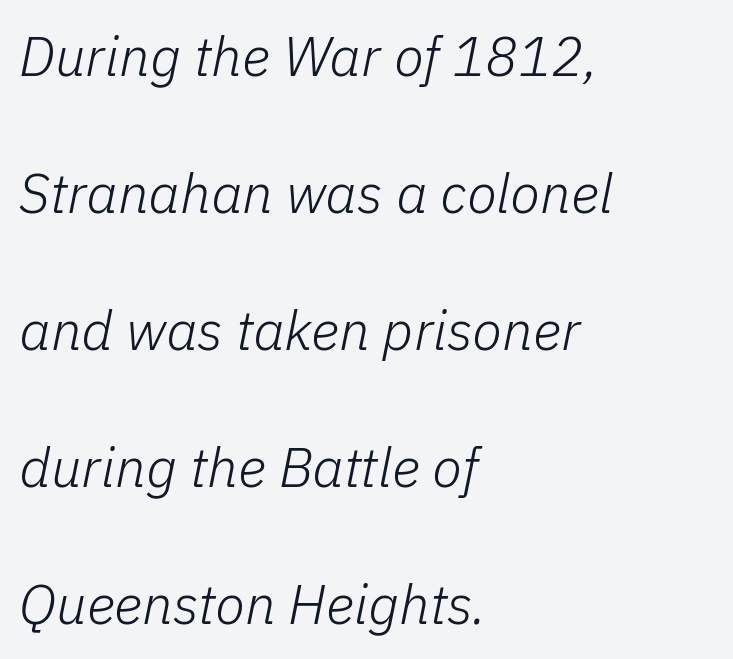
The image shows 55 px light type, italic (leaning right); set left-aligned, loose line spacing (2.49x), normal letter spacing, not underlined; low stroke contrast and a medium x-height.
